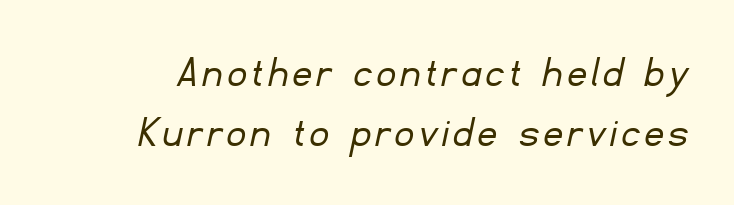
{"serif": "no", "bold": "no", "weight": "light", "width": "normal", "stroke_contrast": "low", "x_height": "small", "monospaced": "no", "underline": "no", "line_spacing": "normal", "line_spacing_ratio": 1.3, "glyph_px": 46}
